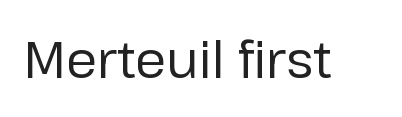
Q: Is the text bold? A: No.
Q: Is the text italic (slanted)? A: No, it is upright.
Q: Is the typeface a serif or a sans-serif typeface? A: Sans-serif.
Q: Is the text underlined? A: No.
Q: Is the spacing between letters normal or unusually wide? A: Normal.
Q: Width (condensed, normal, or wide)? A: Normal.
Q: Stroke contrast? A: Low.
Q: x-height? A: Medium.
Q: Monospaced? A: No.
